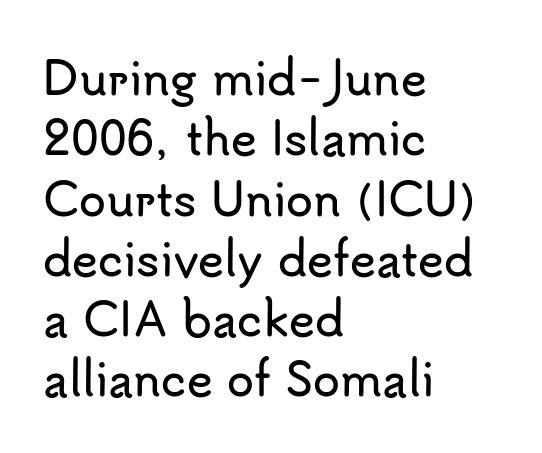
Q: Is the text italic (slanted)? A: No, it is upright.
Q: Is the typeface a serif or a sans-serif typeface? A: Sans-serif.
Q: Is the text underlined? A: No.
Q: How is the paragraph aligned? A: Left-aligned.
Q: Is the spacing between letters normal or unusually wide? A: Normal.
Q: Is the spacing between lines tight, normal or loose? A: Normal.
Q: Width (condensed, normal, or wide)? A: Normal.
Q: Stroke contrast? A: Low.
Q: x-height? A: Small.
Q: Monospaced? A: No.
